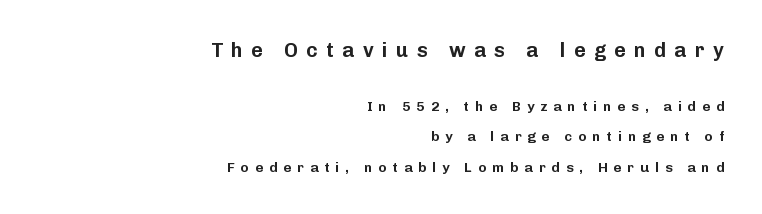
The gaps between neighbouring characters are conspicuously large. This is the regular roman posture of the typeface. These two chunks differ in scale, with the top chunk taking the larger measure. The lines are quadded right.
